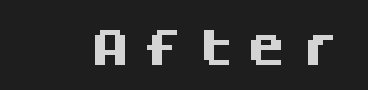
{"serif": "no", "italic": "no", "bold": "yes", "weight": "heavy", "width": "normal", "stroke_contrast": "medium", "x_height": "large", "monospaced": "yes", "underline": "no", "letter_spacing": "wide", "letter_spacing_em": 0.3, "glyph_px": 40}
